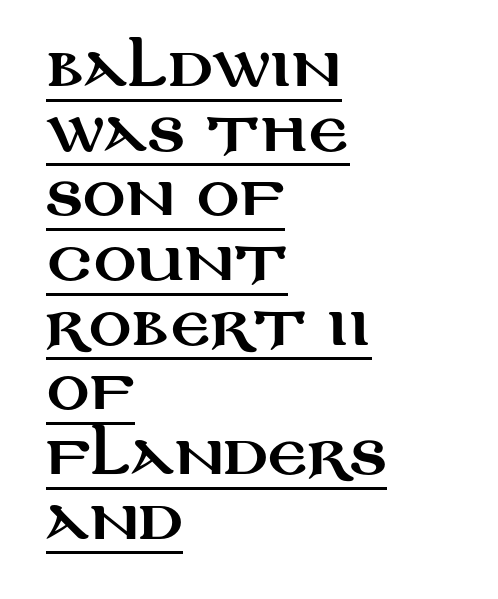
Left-aligned paragraph, ragged on the right. These lines keep a tight, regular rhythm from letter to letter. Style check: upright. Students, observe the line beneath the letters — that is underlining.
